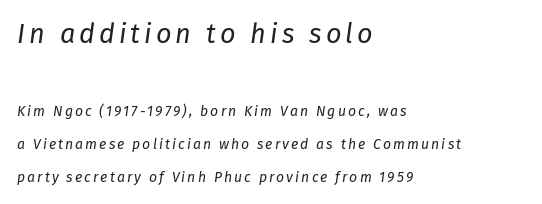
{"italic": "yes", "lean": "right", "slant_degrees": 8, "bold": "no", "underline": "no", "align": "left", "line_spacing": "loose", "line_spacing_ratio": 2.36, "larger_block": "first", "size_ratio": 1.93, "glyph_px": 27}
